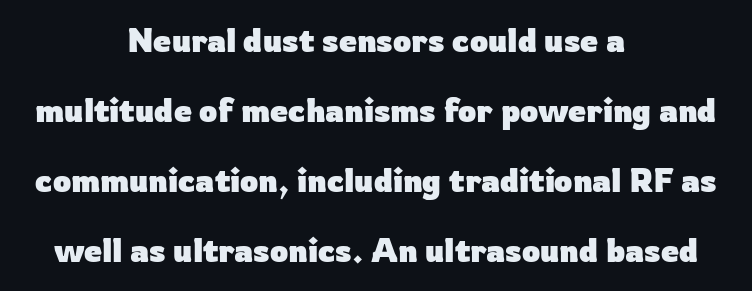
Q: Is the text bold? A: Yes.
Q: Is the text italic (slanted)? A: No, it is upright.
Q: Is the typeface a serif or a sans-serif typeface? A: Sans-serif.
Q: Is the text underlined? A: No.
Q: How is the paragraph aligned? A: Centered.
Q: Is the spacing between letters normal or unusually wide? A: Normal.
Q: Is the spacing between lines tight, normal or loose? A: Loose.
Q: Width (condensed, normal, or wide)? A: Normal.
Q: Stroke contrast? A: Low.
Q: x-height? A: Medium.
Q: Monospaced? A: No.
